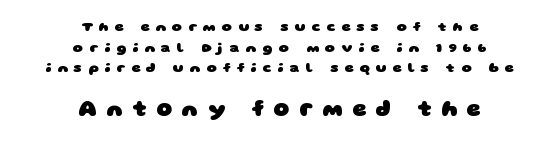
Q: Is the text bold? A: Yes.
Q: Is the text underlined? A: No.
Q: How is the paragraph aligned? A: Centered.
Q: Is the spacing between letters normal or unusually wide? A: Unusually wide.
Q: Is the spacing between lines tight, normal or loose? A: Normal.
Q: Which block of text is set in a larger size, the first (top) or the second (bottom)? A: The second (bottom) one.
